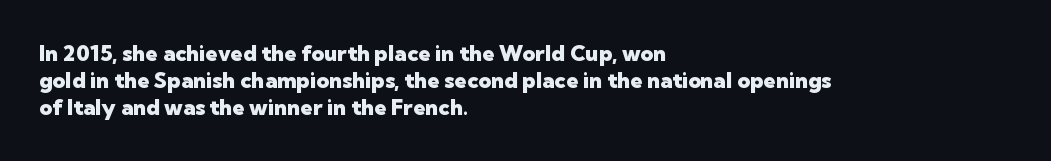
{"italic": "no", "bold": "yes", "underline": "no", "align": "left", "line_spacing_ratio": 1.23, "letter_spacing": "normal", "letter_spacing_em": 0.0, "glyph_px": 22}
